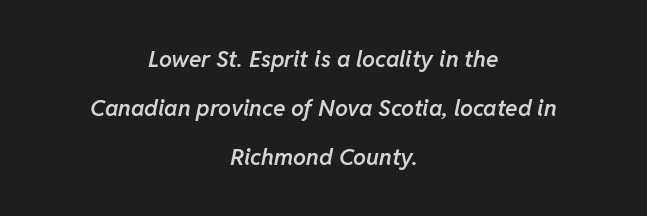
The image shows 23 px text type, italic (leaning right); set centered, loose line spacing (2.14x), normal letter spacing, not underlined.
